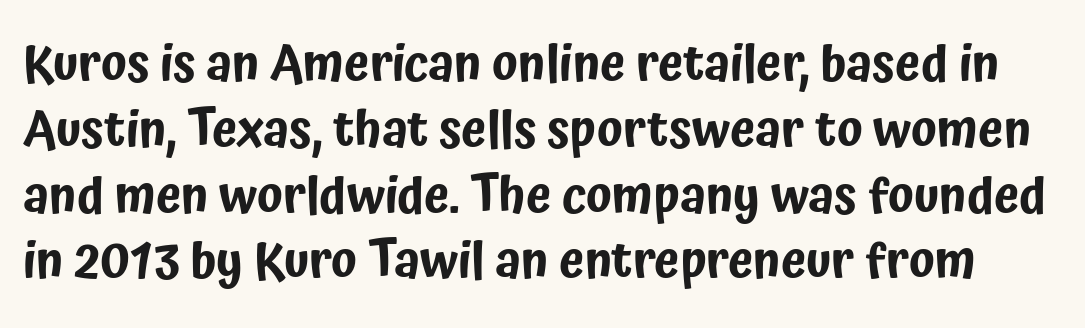
Q: Is the text italic (slanted)? A: No, it is upright.
Q: Is the typeface a serif or a sans-serif typeface? A: Sans-serif.
Q: Is the text underlined? A: No.
Q: Is the spacing between letters normal or unusually wide? A: Normal.
Q: Is the spacing between lines tight, normal or loose? A: Normal.
Q: Width (condensed, normal, or wide)? A: Condensed.
Q: Stroke contrast? A: Low.
Q: x-height? A: Medium.
Q: Monospaced? A: No.
